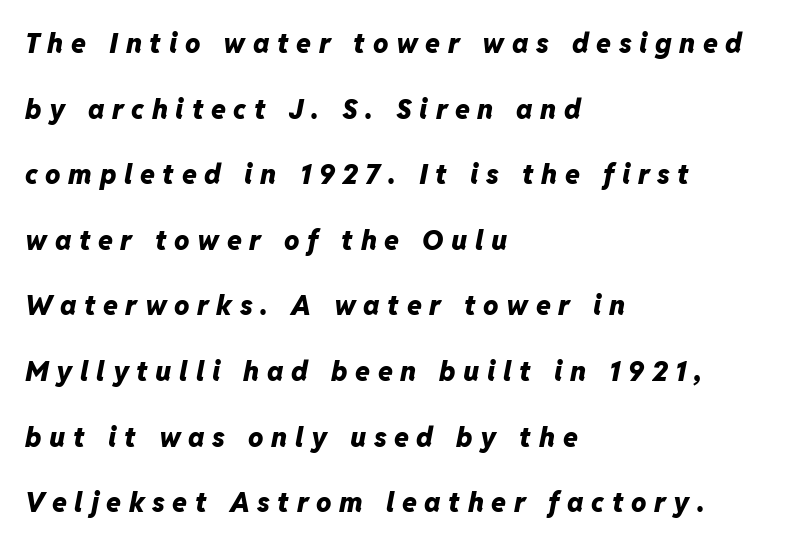
Q: Is the text bold? A: Yes.
Q: Is the text italic (slanted)? A: Yes, it leans right by about 11 degrees.
Q: Is the text underlined? A: No.
Q: How is the paragraph aligned? A: Left-aligned.
Q: Is the spacing between letters normal or unusually wide? A: Unusually wide.
Q: Is the spacing between lines tight, normal or loose? A: Loose.
